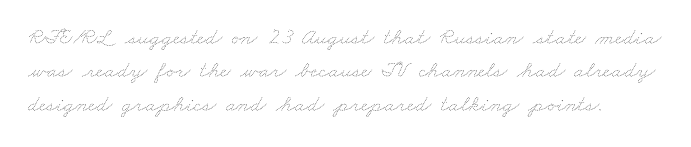
The image shows 23 px text type; set normal line spacing (1.45x), normal letter spacing, not underlined.
